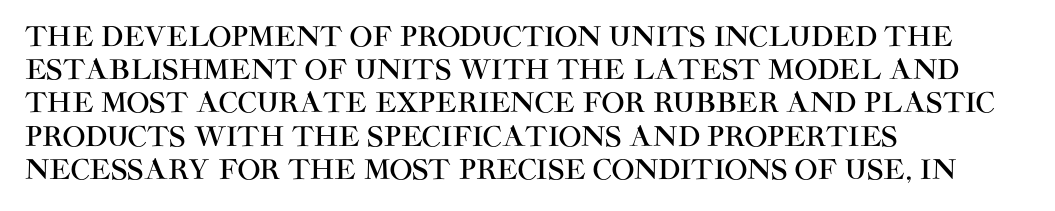
Q: Is the text italic (slanted)? A: No, it is upright.
Q: Is the text underlined? A: No.
Q: How is the paragraph aligned? A: Left-aligned.
Q: Is the spacing between letters normal or unusually wide? A: Normal.
